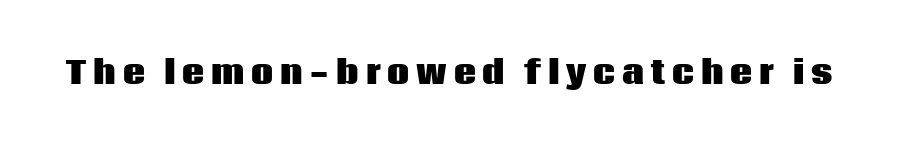
The image shows 31 px heavy sans-serif type, upright; set unusually wide letter spacing (+0.22 em), not underlined; low stroke contrast and a large x-height.
